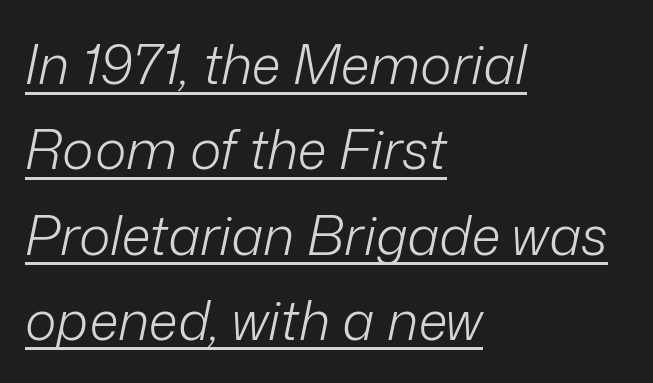
The image shows 54 px light type, italic (leaning right); set left-aligned, normal line spacing (1.58x), normal letter spacing, underlined; low stroke contrast and a medium x-height.
